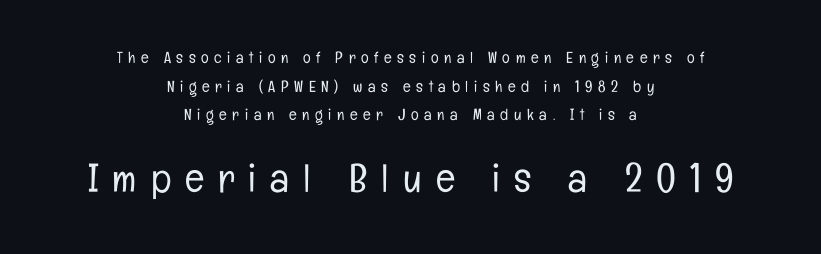
The image shows 40 px light, condensed sans-serif type, upright; set centered, line spacing 1.79x, unusually wide letter spacing (+0.35 em), not underlined; the second (bottom) block is 2.5x larger; low stroke contrast and a medium x-height.
